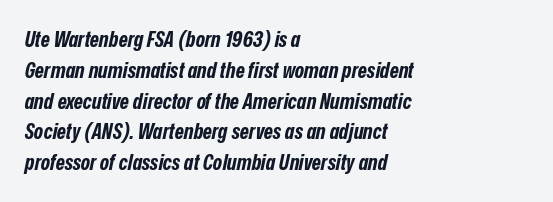
The image shows 22 px bold type, italic (leaning right); set left-aligned, normal line spacing (1.4x), normal letter spacing, not underlined.
